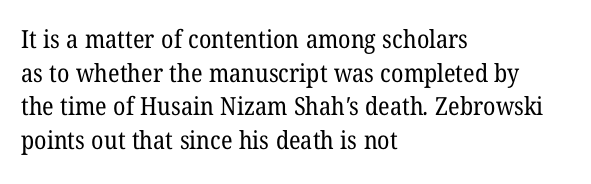
This reads as an unemphasized weight, regular at the heaviest. Honestly, the row spacing looks completely unremarkable. The paragraph shown leans on its left margin. The passage shown has conventional tracking throughout. Descenders hang freely into open space.
